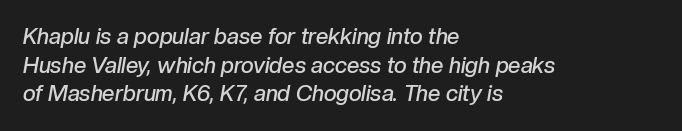
The image shows 22 px text type, italic (leaning right); set left-aligned, normal line spacing (1.3x), normal letter spacing, not underlined.
